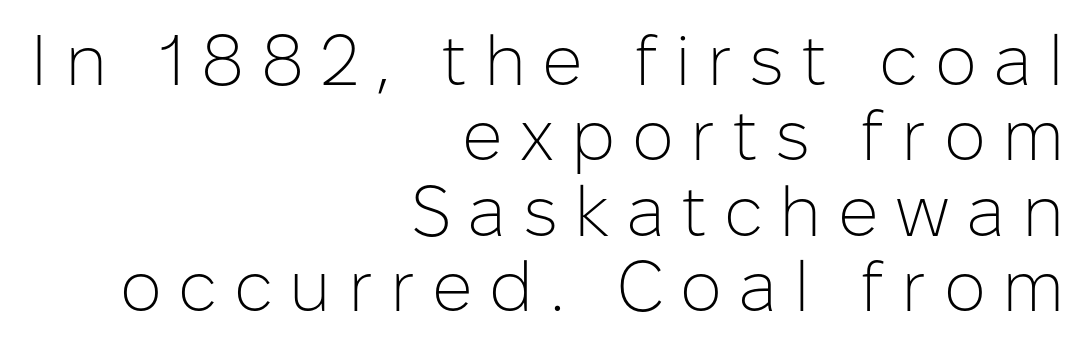
Q: Is the text bold? A: No.
Q: Is the text italic (slanted)? A: No, it is upright.
Q: Is the typeface a serif or a sans-serif typeface? A: Sans-serif.
Q: Is the text underlined? A: No.
Q: How is the paragraph aligned? A: Right-aligned.
Q: Is the spacing between letters normal or unusually wide? A: Unusually wide.
Q: Is the spacing between lines tight, normal or loose? A: Tight.
Q: Width (condensed, normal, or wide)? A: Normal.
Q: Stroke contrast? A: Low.
Q: x-height? A: Medium.
Q: Monospaced? A: No.
